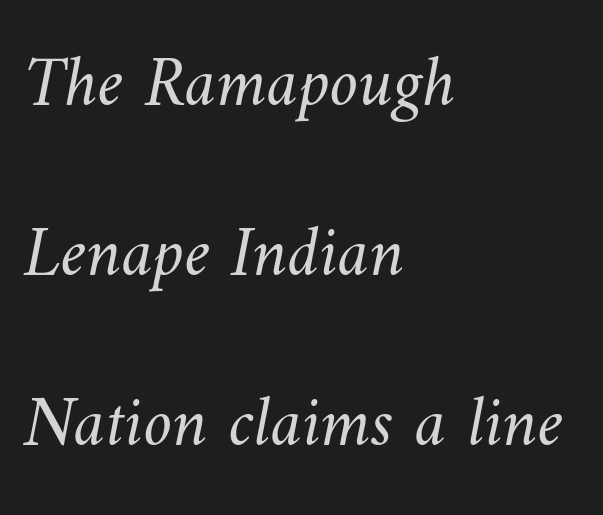
The passage shown stacks its lines with a broad gap. The letters advance in unequal steps, a hallmark of proportional type. Typeset ragged right — the left edge is the straight one. Weight: regular or lighter. Check the space under the baseline: it is left empty.
